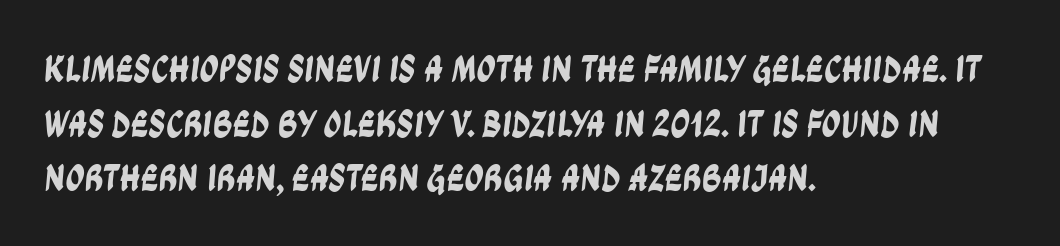
The text was rendered using a sans face with plain stroke endings. This block has exactly the height ordinary leading produces. This sample has the flowing, uneven cadence of proportional lettering. Does extra space separate the letters? No, they use regular spacing. One-word summary of the alignment: left.
